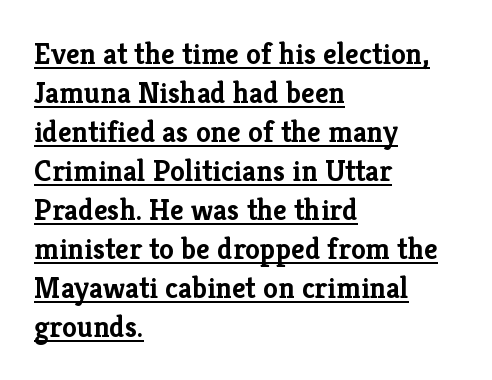
The image shows 30 px semibold serif type, upright; set left-aligned, normal line spacing (1.3x), normal letter spacing, underlined; low stroke contrast and a medium x-height.
